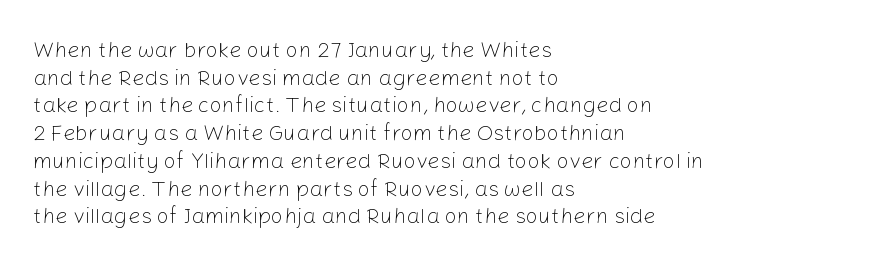
The typeface has the unassuming heft of standard copy or less. Vertical strokes here are truly vertical. A clean baseline with only descenders dipping below it. Default kerning and tracking; the words read as compact shapes.
